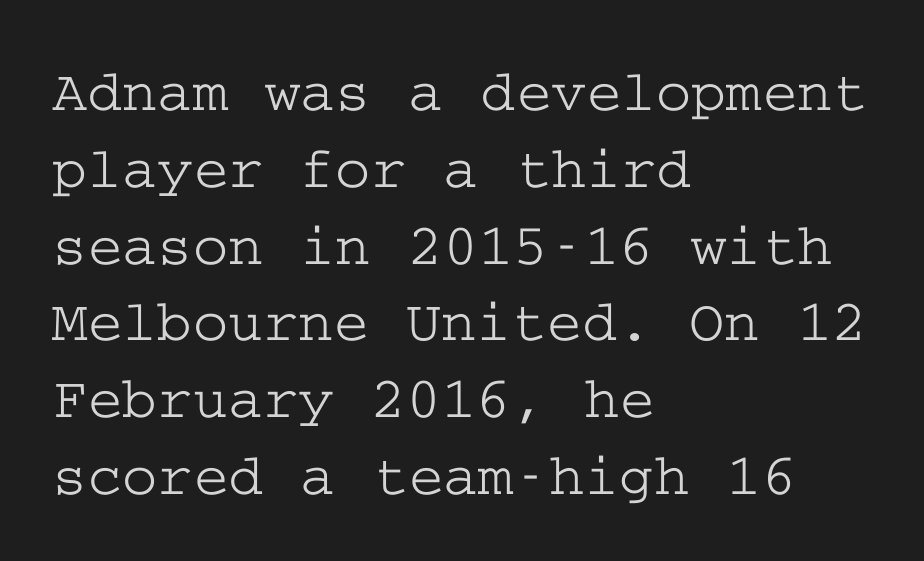
The image shows 60 px wide serif type, upright; set left-aligned, normal line spacing (1.28x), normal letter spacing, not underlined; low stroke contrast and a medium x-height.
